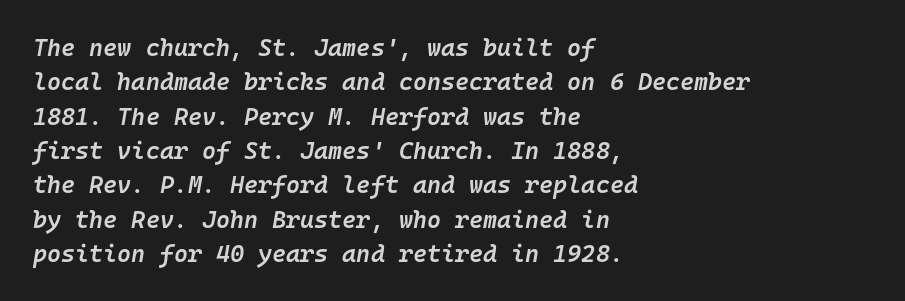
Inter-character spacing is left at the font's built-in metrics. Regular leading. Heft: intermediate — a semibold. The area under the type is left untouched. Casual observation: everything's shoved over to the left.
